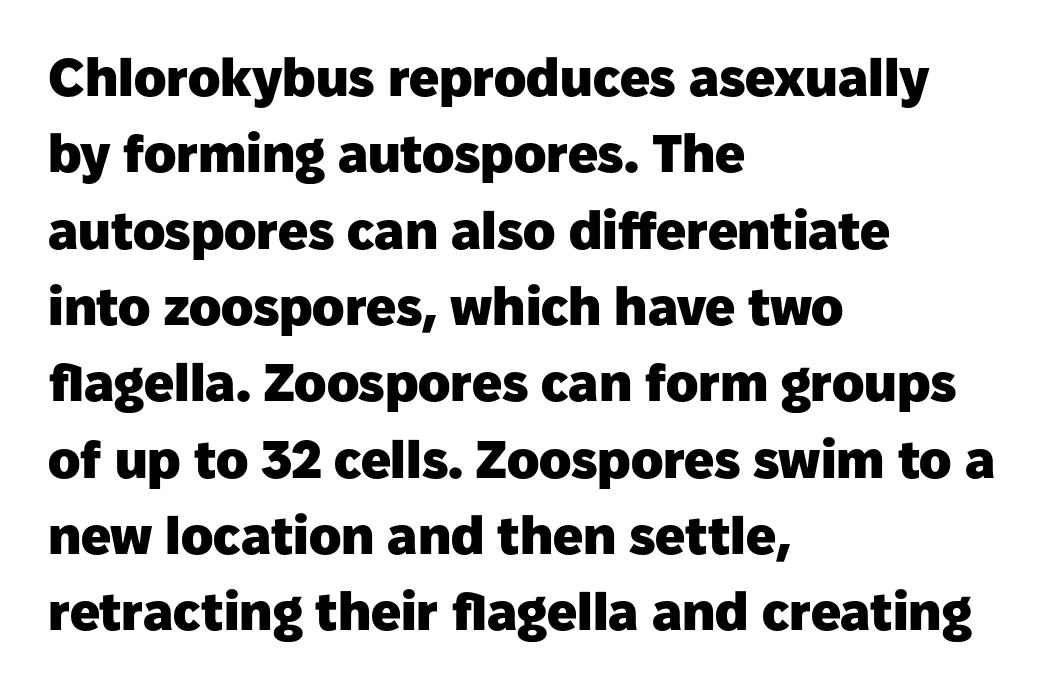
{"serif": "no", "italic": "no", "bold": "yes", "weight": "heavy", "width": "normal", "stroke_contrast": "low", "x_height": "medium", "monospaced": "no", "underline": "no", "align": "left", "line_spacing": "normal", "line_spacing_ratio": 1.44, "letter_spacing": "normal", "letter_spacing_em": 0.0, "glyph_px": 53}
